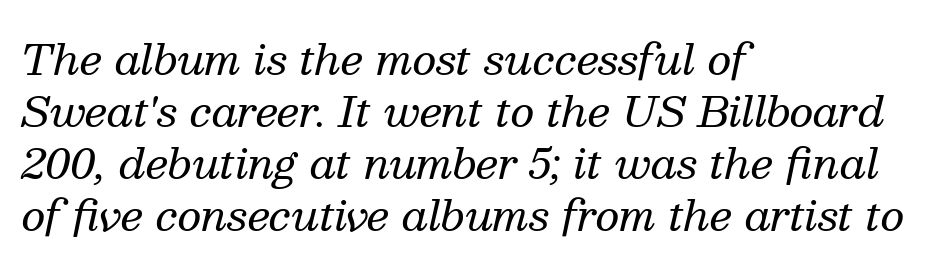
The image shows 42 px regular-weight serif type, italic (leaning right); set left-aligned, line spacing 1.24x, normal letter spacing, not underlined; medium stroke contrast and a medium x-height.
